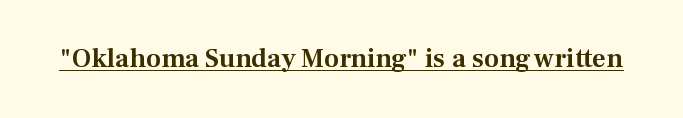
{"italic": "no", "underline": "yes", "letter_spacing": "normal", "letter_spacing_em": 0.0, "glyph_px": 27}
